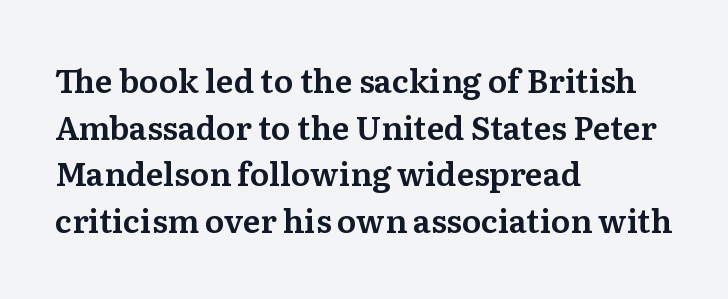
The image shows 32 px serif type, upright; set left-aligned, normal line spacing (1.46x), normal letter spacing, not underlined; medium stroke contrast and a medium x-height.
